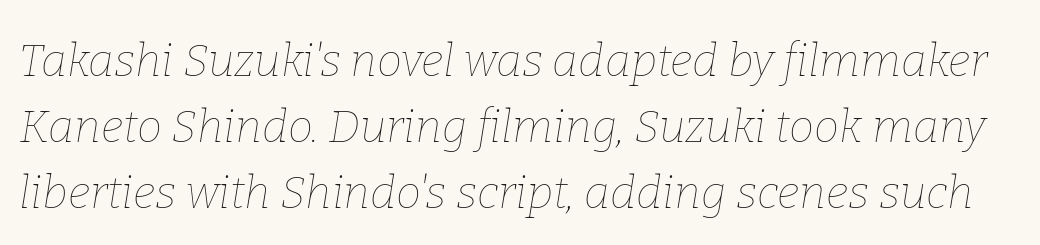
Q: Is the text bold? A: No.
Q: Is the text italic (slanted)? A: Yes, it leans right by about 9 degrees.
Q: Is the text underlined? A: No.
Q: Is the spacing between letters normal or unusually wide? A: Normal.
Q: Is the spacing between lines tight, normal or loose? A: Normal.
Q: Width (condensed, normal, or wide)? A: Normal.
Q: Stroke contrast? A: Low.
Q: x-height? A: Medium.
Q: Monospaced? A: No.
